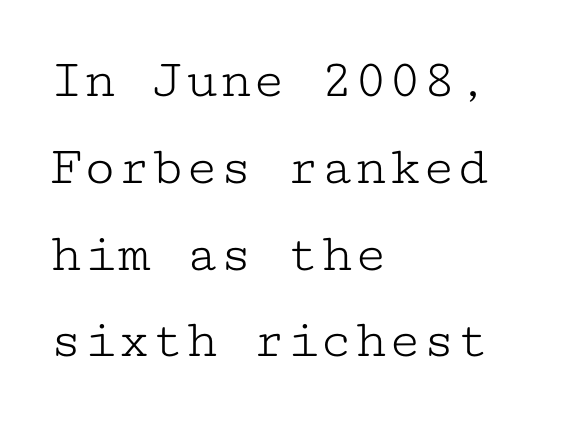
{"serif": "yes", "italic": "no", "bold": "no", "weight": "light", "width": "wide", "stroke_contrast": "low", "x_height": "medium", "monospaced": "yes", "underline": "no", "align": "left", "line_spacing": "normal", "line_spacing_ratio": 1.55, "letter_spacing": "normal", "letter_spacing_em": 0.0, "glyph_px": 56}
